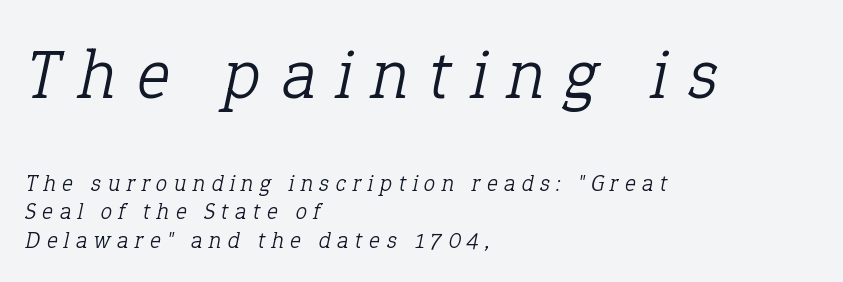
Think of a printed novel: that variable character pitch is what you see here. The strip under each line holds only bare page. The compositor pushed each line to the left boundary. Quick note: italic.
